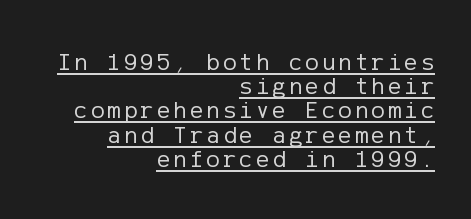
{"italic": "no", "bold": "no", "underline": "yes", "align": "right", "line_spacing": "tight", "line_spacing_ratio": 0.97, "glyph_px": 25}
